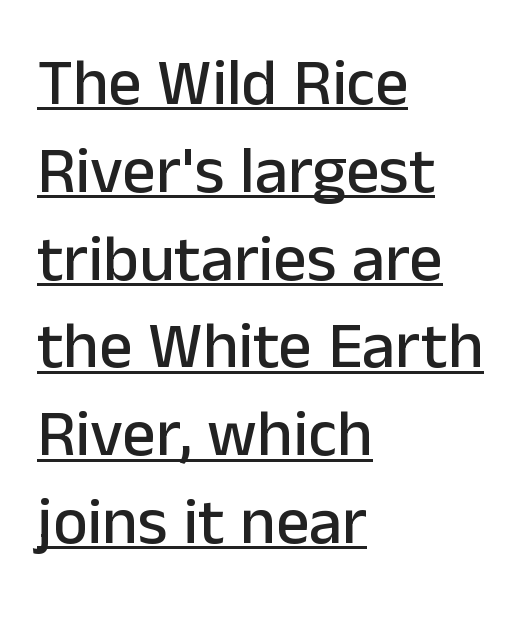
{"serif": "no", "italic": "no", "width": "normal", "stroke_contrast": "low", "x_height": "medium", "monospaced": "no", "underline": "yes", "align": "left", "line_spacing": "normal", "line_spacing_ratio": 1.33, "letter_spacing": "normal", "letter_spacing_em": 0.0, "glyph_px": 66}
